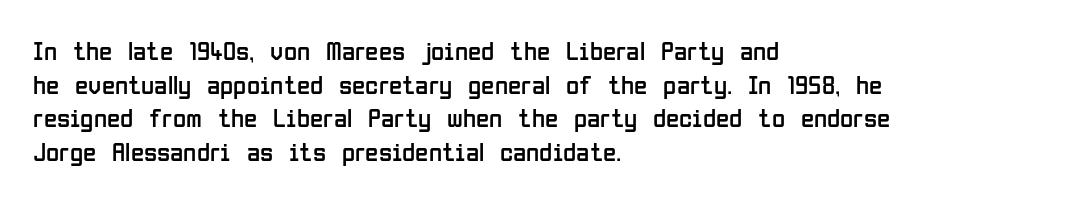
Q: Is the text bold? A: No.
Q: Is the text italic (slanted)? A: No, it is upright.
Q: Is the text underlined? A: No.
Q: How is the paragraph aligned? A: Left-aligned.
Q: Is the spacing between letters normal or unusually wide? A: Normal.
Q: Is the spacing between lines tight, normal or loose? A: Normal.
